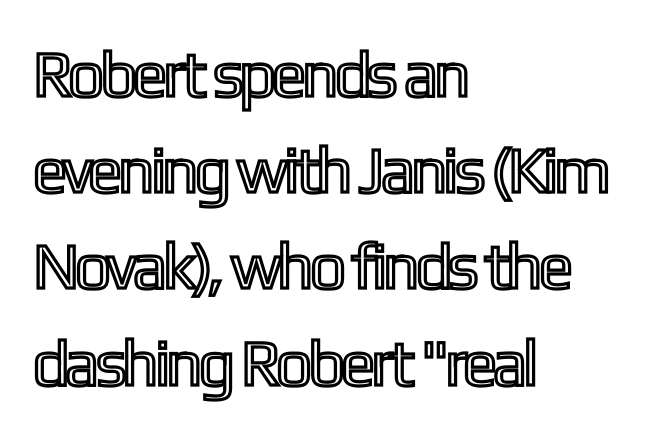
The image shows 65 px condensed type, upright; set left-aligned, normal line spacing (1.48x), normal letter spacing, not underlined; a medium x-height.
